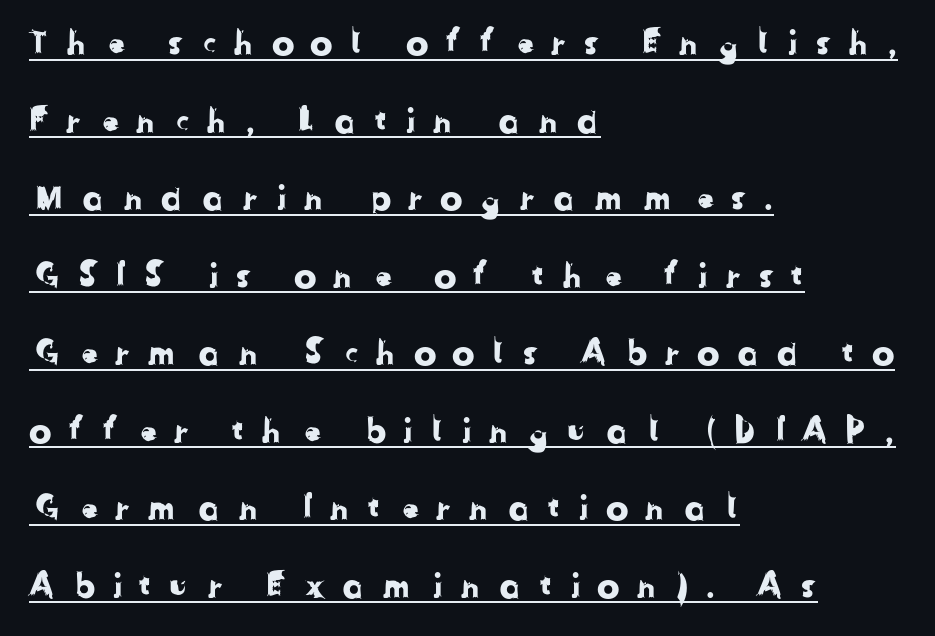
{"serif": "no", "width": "normal", "stroke_contrast": "low", "x_height": "medium", "monospaced": "no", "underline": "yes", "align": "left", "line_spacing": "loose", "line_spacing_ratio": 2.28, "letter_spacing": "wide", "letter_spacing_em": 0.48, "glyph_px": 34}
